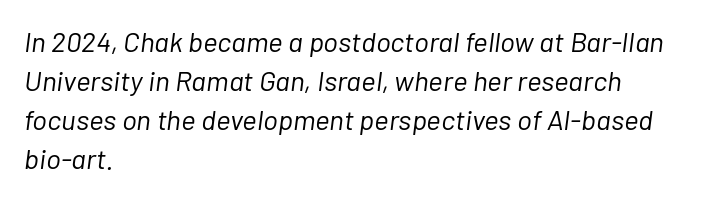
The space between consecutive lines is moderate. Descenders hang freely into open space. The text block is weighted toward the left margin, trailing off unevenly rightward. The rendering uses natural spacing where letterforms have individual widths.
